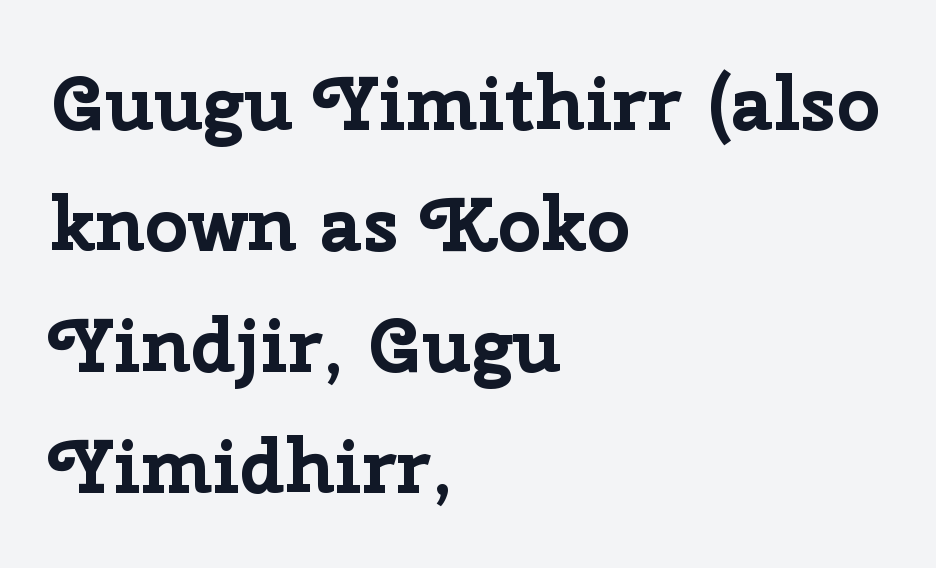
{"serif": "no", "italic": "no", "bold": "yes", "weight": "bold", "width": "normal", "stroke_contrast": "low", "x_height": "medium", "monospaced": "no", "underline": "no", "align": "left", "line_spacing": "normal", "line_spacing_ratio": 1.57, "letter_spacing": "normal", "letter_spacing_em": 0.0, "glyph_px": 77}
